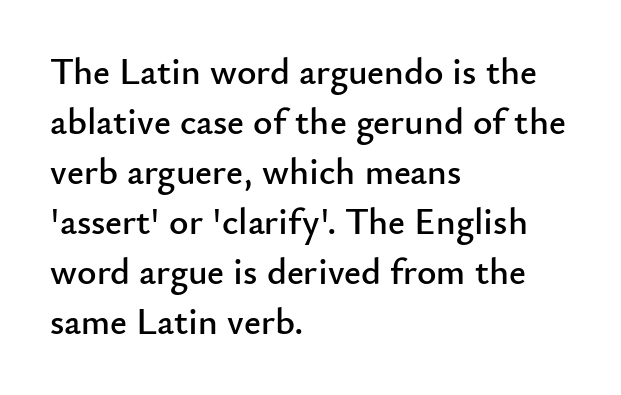
Q: Is the text italic (slanted)? A: No, it is upright.
Q: Is the typeface a serif or a sans-serif typeface? A: Sans-serif.
Q: Is the text underlined? A: No.
Q: How is the paragraph aligned? A: Left-aligned.
Q: Is the spacing between letters normal or unusually wide? A: Normal.
Q: Is the spacing between lines tight, normal or loose? A: Normal.
Q: Width (condensed, normal, or wide)? A: Normal.
Q: Stroke contrast? A: Low.
Q: x-height? A: Small.
Q: Monospaced? A: No.
